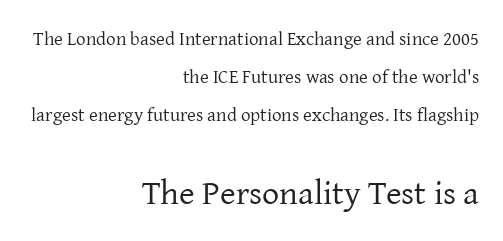
{"serif": "yes", "italic": "no", "bold": "no", "weight": "regular", "width": "normal", "stroke_contrast": "low", "x_height": "medium", "monospaced": "no", "underline": "no", "align": "right", "line_spacing": "loose", "line_spacing_ratio": 2.01, "letter_spacing": "normal", "letter_spacing_em": 0.0, "larger_block": "second", "size_ratio": 1.79, "glyph_px": 34}
